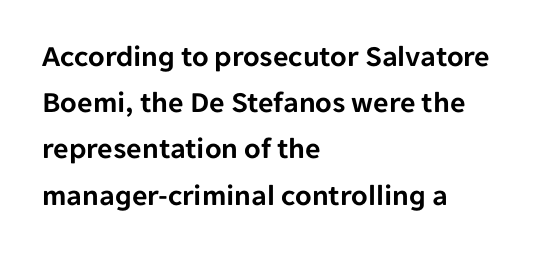
Q: Is the text italic (slanted)? A: No, it is upright.
Q: Is the typeface a serif or a sans-serif typeface? A: Sans-serif.
Q: Is the text underlined? A: No.
Q: How is the paragraph aligned? A: Left-aligned.
Q: Is the spacing between letters normal or unusually wide? A: Normal.
Q: Is the spacing between lines tight, normal or loose? A: Normal.
Q: Width (condensed, normal, or wide)? A: Normal.
Q: Stroke contrast? A: Low.
Q: x-height? A: Medium.
Q: Monospaced? A: No.
